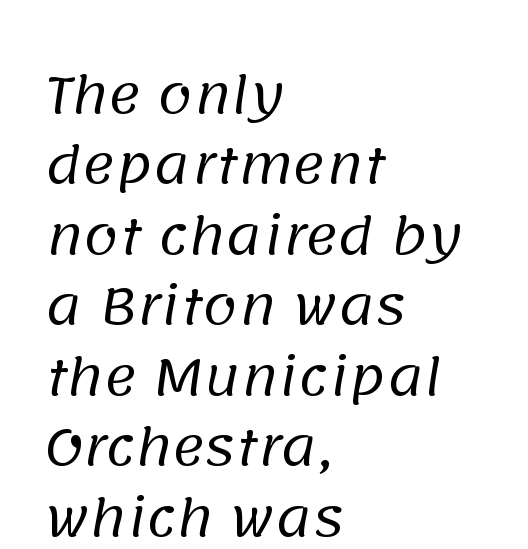
{"serif": "no", "bold": "no", "weight": "regular", "width": "normal", "stroke_contrast": "low", "x_height": "large", "monospaced": "no", "underline": "no", "align": "left", "line_spacing": "normal", "line_spacing_ratio": 1.41, "letter_spacing": "normal", "letter_spacing_em": 0.0, "glyph_px": 50}
